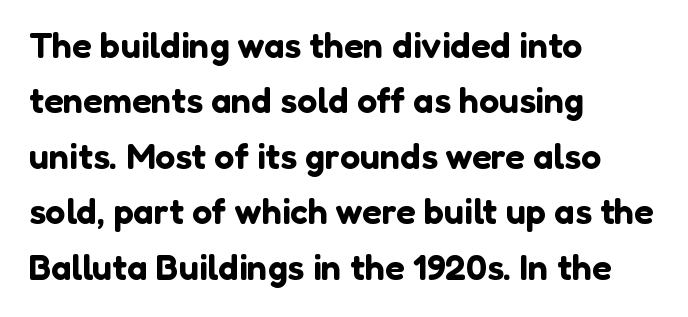
Line beginnings align vertically; line endings do not. Observe the ordinary spacing: letters are neighbours, not strangers. Is there any slant? The stems are plumb. Reading down the column, the eye jumps a familiar distance to each next line.
